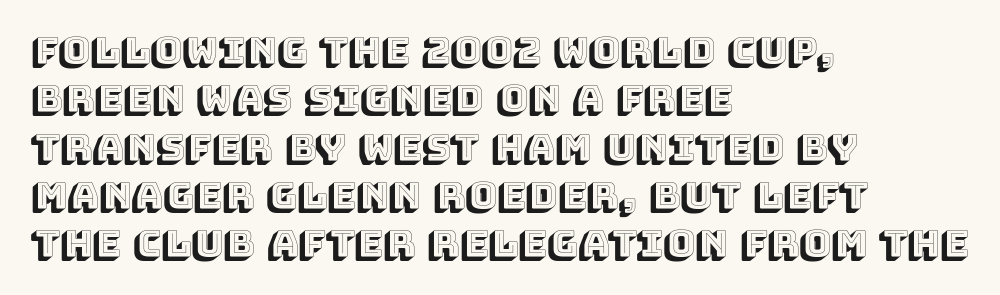
{"italic": "no", "width": "normal", "x_height": "large", "monospaced": "no", "underline": "no", "align": "left", "line_spacing": "normal", "line_spacing_ratio": 1.27, "letter_spacing": "normal", "letter_spacing_em": 0.0, "glyph_px": 38}
